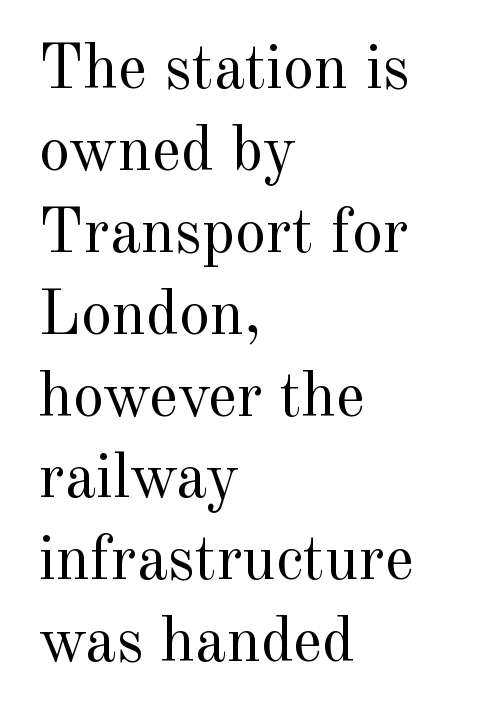
Tall strokes in this sample are plumb rather than angled. Check where the strokes stop: tiny serifs finish them off. Is the stroke heavy? The answer is a plain regular-or-lighter. Every row of glyphs begins at an identical x-position on the left. Is this a fixed-width face? No — the glyphs have proportional, varying widths.
